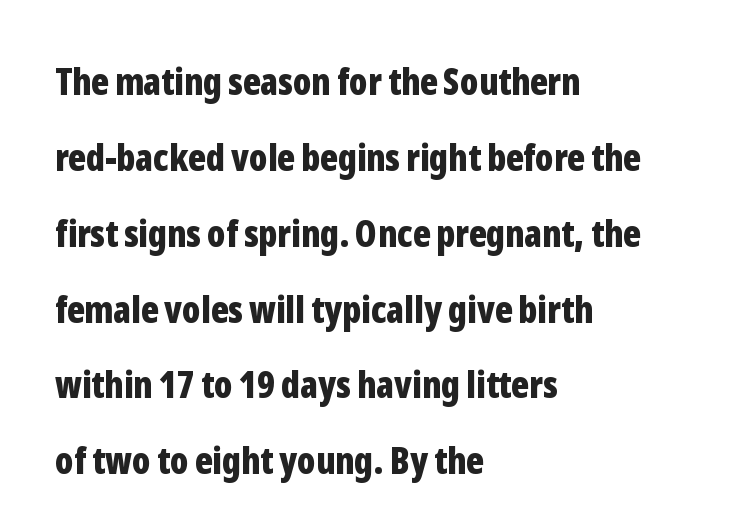
{"serif": "no", "italic": "no", "bold": "yes", "weight": "bold", "width": "condensed", "stroke_contrast": "low", "x_height": "medium", "monospaced": "no", "underline": "no", "align": "left", "line_spacing": "loose", "line_spacing_ratio": 2.05, "letter_spacing": "normal", "letter_spacing_em": 0.0, "glyph_px": 37}
